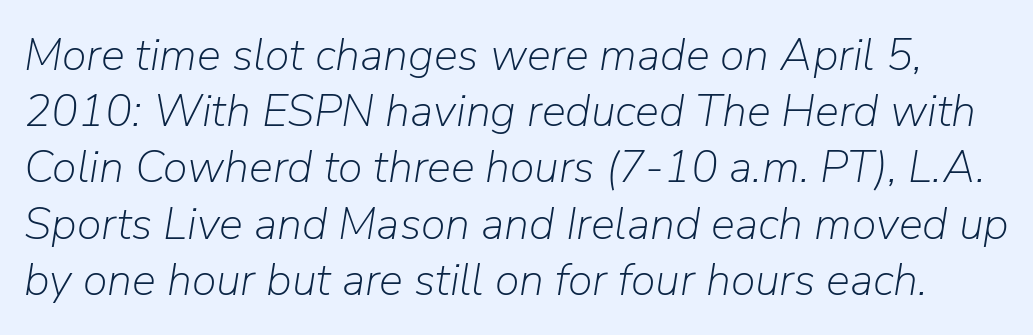
Q: Is the text bold? A: No.
Q: Is the text italic (slanted)? A: Yes, it leans right by about 9 degrees.
Q: Is the text underlined? A: No.
Q: Is the spacing between letters normal or unusually wide? A: Normal.
Q: Is the spacing between lines tight, normal or loose? A: Normal.
Q: Width (condensed, normal, or wide)? A: Normal.
Q: Stroke contrast? A: Low.
Q: x-height? A: Medium.
Q: Monospaced? A: No.
